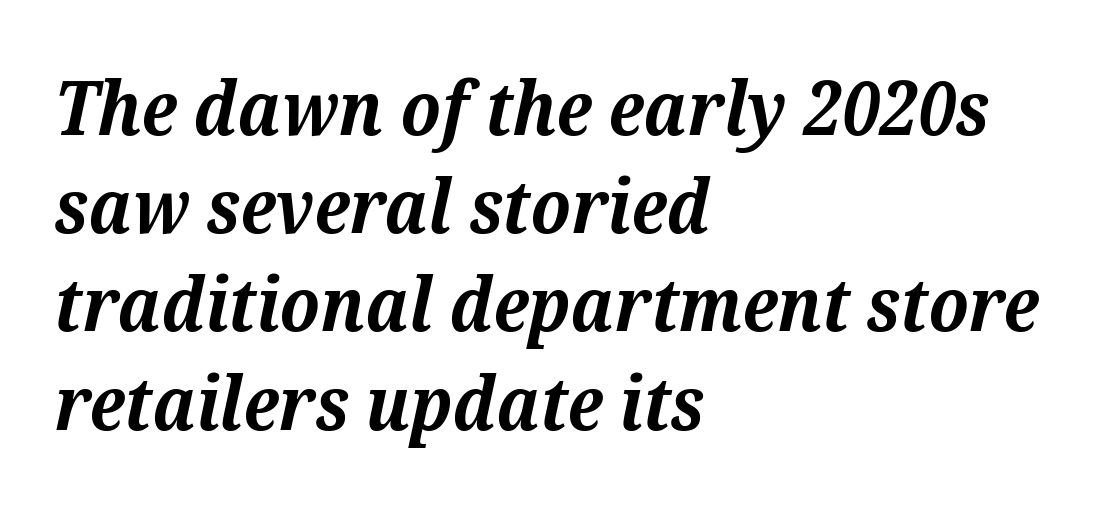
The image shows 75 px bold serif type, italic (leaning right); set left-aligned, normal line spacing (1.31x), normal letter spacing, not underlined; medium stroke contrast and a medium x-height.
